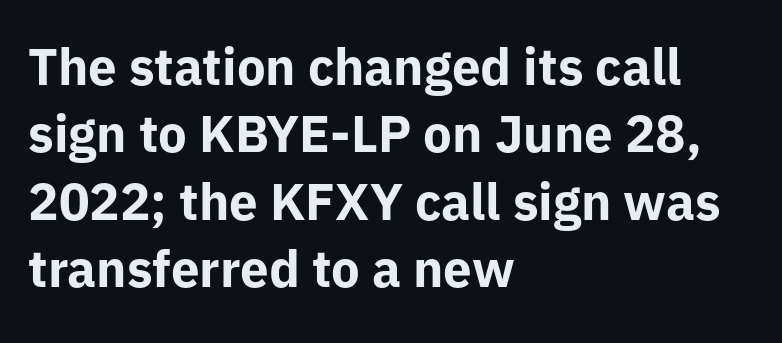
{"serif": "no", "italic": "no", "bold": "yes", "weight": "bold", "width": "normal", "stroke_contrast": "low", "x_height": "medium", "monospaced": "no", "underline": "no", "align": "left", "line_spacing": "normal", "line_spacing_ratio": 1.32, "letter_spacing": "normal", "letter_spacing_em": 0.0, "glyph_px": 51}
